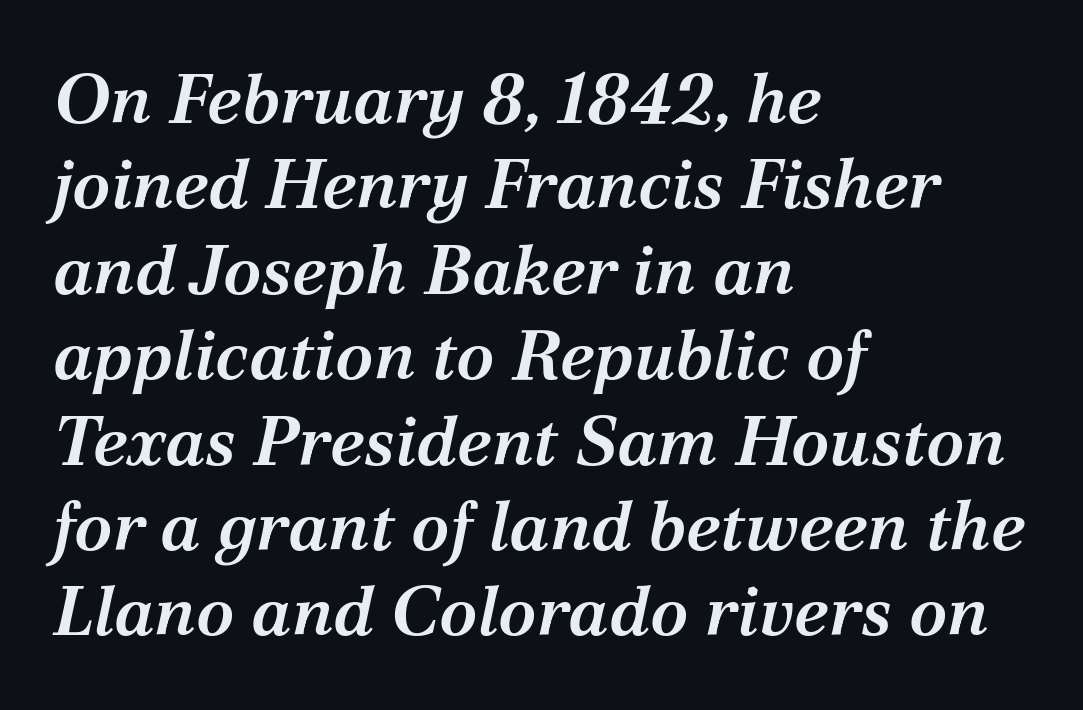
{"serif": "yes", "italic": "yes", "lean": "right", "slant_degrees": 12, "bold": "semi", "weight": "semibold", "width": "normal", "stroke_contrast": "medium", "x_height": "medium", "monospaced": "no", "underline": "no", "align": "left", "line_spacing_ratio": 1.22, "letter_spacing": "normal", "letter_spacing_em": 0.0, "glyph_px": 70}
